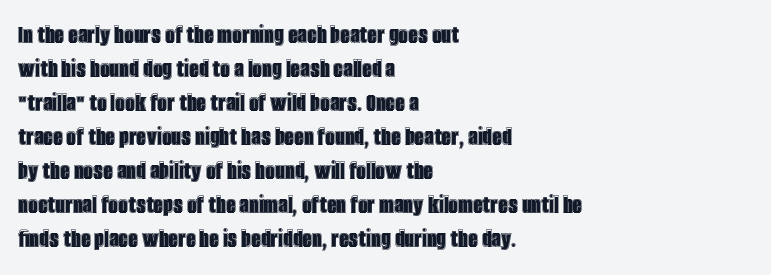
Q: Is the text italic (slanted)? A: No, it is upright.
Q: Is the text underlined? A: No.
Q: How is the paragraph aligned? A: Left-aligned.
Q: Is the spacing between letters normal or unusually wide? A: Normal.
Q: Is the spacing between lines tight, normal or loose? A: Normal.
